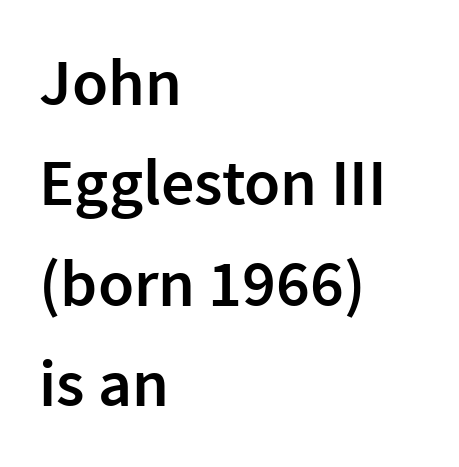
{"serif": "no", "italic": "no", "bold": "semi", "weight": "semibold", "width": "normal", "stroke_contrast": "low", "x_height": "medium", "monospaced": "no", "underline": "no", "align": "left", "line_spacing": "normal", "line_spacing_ratio": 1.52, "letter_spacing": "normal", "letter_spacing_em": 0.0, "glyph_px": 66}
